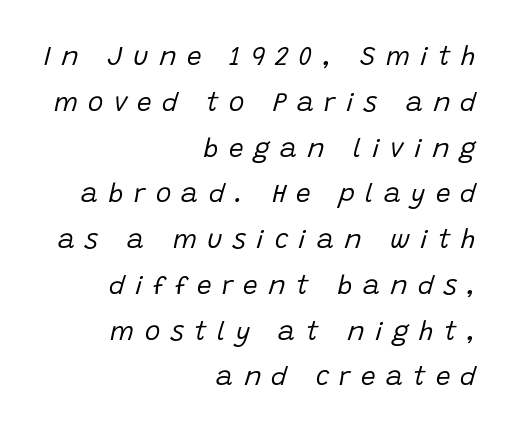
The image shows 26 px text type, italic (leaning right); set right-aligned, line spacing 1.76x, unusually wide letter spacing (+0.4 em), not underlined.
